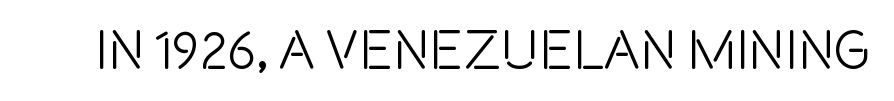
Font category for this specimen: sans-serif. The passage shown has conventional tracking throughout. Ascenders rise straight up at ninety degrees. The space directly below the letters is spotless.
